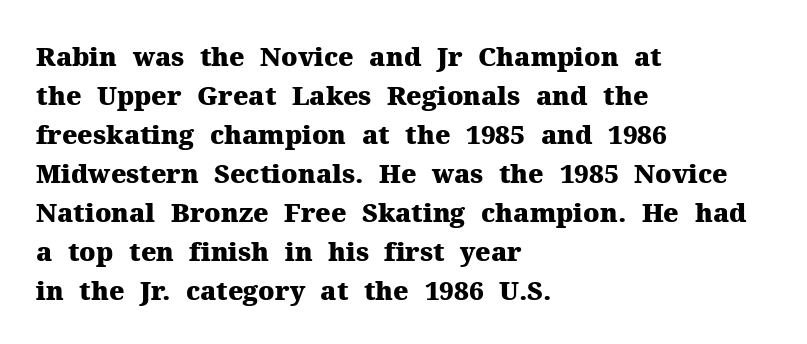
The image shows 26 px bold type, upright; set left-aligned, normal line spacing (1.5x), normal letter spacing, not underlined.
